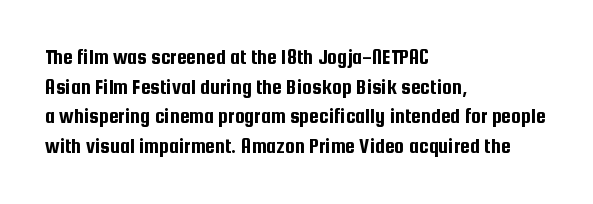
Q: Is the text italic (slanted)? A: No, it is upright.
Q: Is the text underlined? A: No.
Q: How is the paragraph aligned? A: Left-aligned.
Q: Is the spacing between letters normal or unusually wide? A: Normal.
Q: Is the spacing between lines tight, normal or loose? A: Normal.
